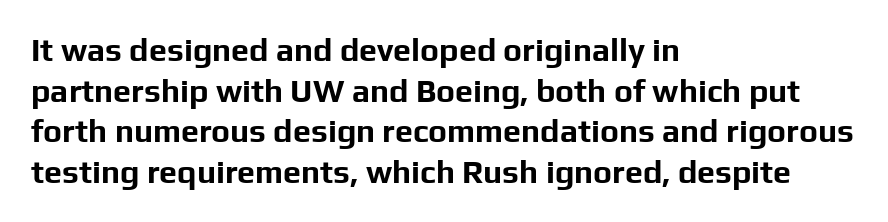
Q: Is the text bold? A: Yes.
Q: Is the text italic (slanted)? A: No, it is upright.
Q: Is the typeface a serif or a sans-serif typeface? A: Sans-serif.
Q: Is the text underlined? A: No.
Q: How is the paragraph aligned? A: Left-aligned.
Q: Is the spacing between letters normal or unusually wide? A: Normal.
Q: Is the spacing between lines tight, normal or loose? A: Normal.
Q: Width (condensed, normal, or wide)? A: Normal.
Q: Stroke contrast? A: Low.
Q: x-height? A: Medium.
Q: Monospaced? A: No.
